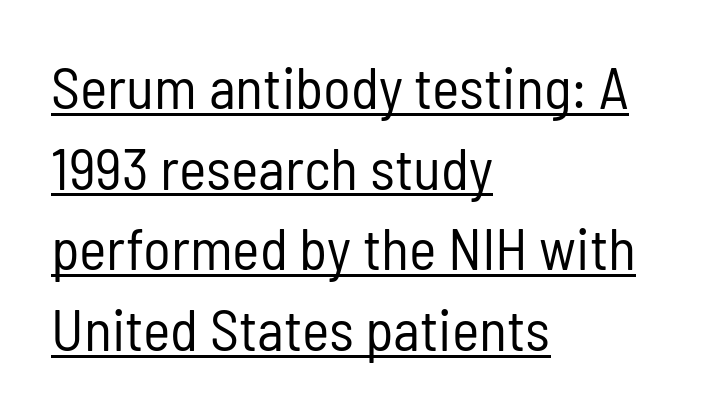
Q: Is the text bold? A: No.
Q: Is the text italic (slanted)? A: No, it is upright.
Q: Is the typeface a serif or a sans-serif typeface? A: Sans-serif.
Q: Is the text underlined? A: Yes.
Q: How is the paragraph aligned? A: Left-aligned.
Q: Is the spacing between letters normal or unusually wide? A: Normal.
Q: Is the spacing between lines tight, normal or loose? A: Normal.
Q: Width (condensed, normal, or wide)? A: Condensed.
Q: Stroke contrast? A: Low.
Q: x-height? A: Medium.
Q: Monospaced? A: No.
